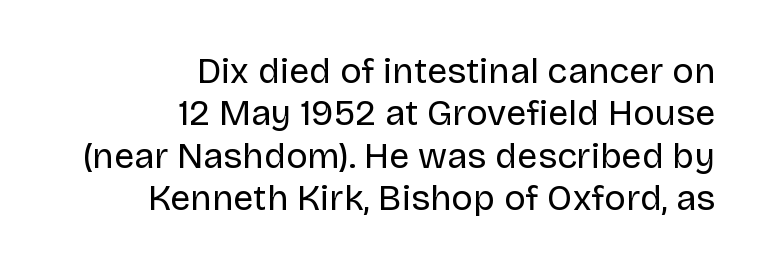
The rendering uses natural spacing where letterforms have individual widths. This rendering leaves character spacing at its baseline value. Look at the bottom of the vertical strokes: they stop flat, with no serifs. Every stem runs plumb, perpendicular to the baseline. Clear beneath every line of the passage. No heavy texture on the line: the type isn't bold.
